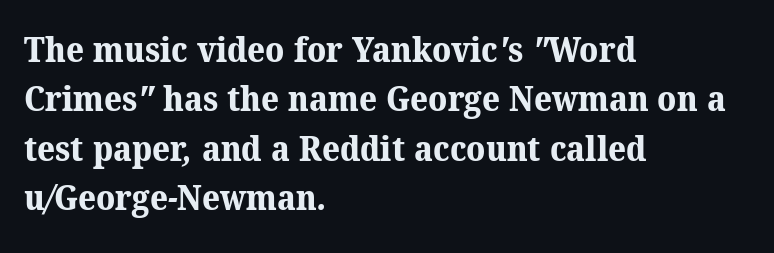
Q: Is the text bold? A: Yes.
Q: Is the typeface a serif or a sans-serif typeface? A: Serif.
Q: Is the text underlined? A: No.
Q: How is the paragraph aligned? A: Left-aligned.
Q: Is the spacing between letters normal or unusually wide? A: Normal.
Q: Is the spacing between lines tight, normal or loose? A: Normal.
Q: Width (condensed, normal, or wide)? A: Normal.
Q: Stroke contrast? A: Medium.
Q: x-height? A: Medium.
Q: Monospaced? A: No.
